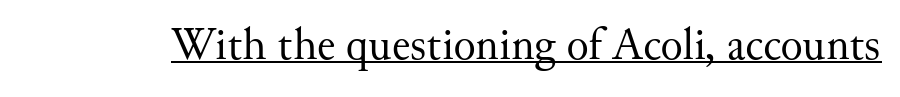
Spacing between characters is what you'd get straight out of the box. Unlike italic type, these characters show no tilt at all. This rendering features underlined lettering. Type style note: has serifs.
